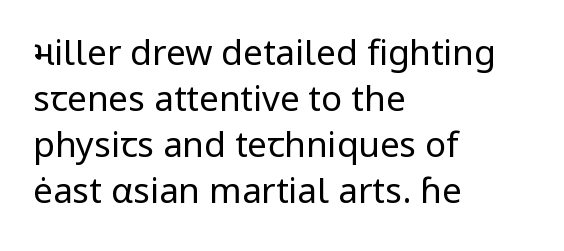
The image shows 35 px regular-weight sans-serif type, upright; set left-aligned, normal line spacing (1.31x), normal letter spacing, not underlined; low stroke contrast and a medium x-height.
